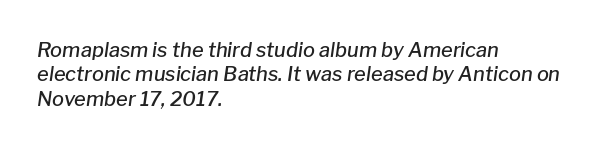
Q: Is the text bold? A: Semi-bold.
Q: Is the text italic (slanted)? A: Yes, it leans right by about 8 degrees.
Q: Is the text underlined? A: No.
Q: How is the paragraph aligned? A: Left-aligned.
Q: Is the spacing between letters normal or unusually wide? A: Normal.
